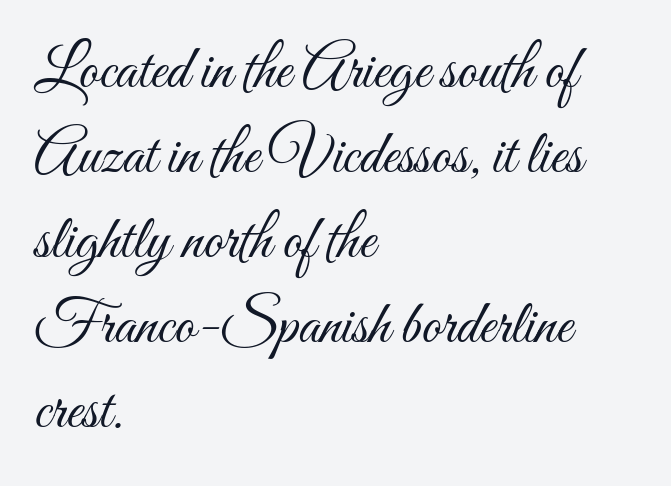
The image shows 62 px light, condensed type; set left-aligned, normal line spacing (1.37x), normal letter spacing, not underlined; medium stroke contrast and a small x-height.
